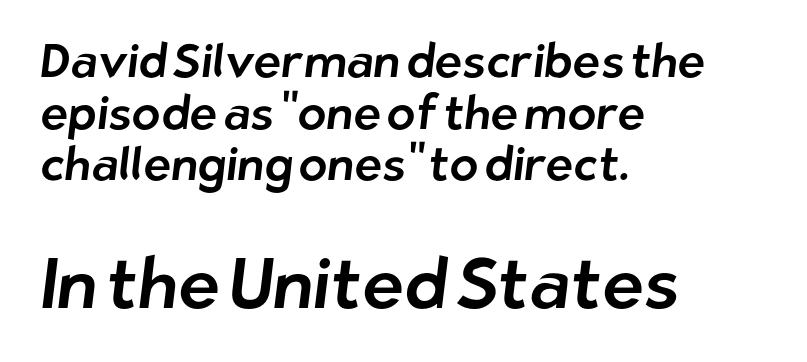
Q: Is the typeface a serif or a sans-serif typeface? A: Sans-serif.
Q: Is the text underlined? A: No.
Q: How is the paragraph aligned? A: Left-aligned.
Q: Is the spacing between letters normal or unusually wide? A: Normal.
Q: Is the spacing between lines tight, normal or loose? A: Tight.
Q: Which block of text is set in a larger size, the first (top) or the second (bottom)? A: The second (bottom) one.
Q: Width (condensed, normal, or wide)? A: Normal.
Q: Stroke contrast? A: Low.
Q: x-height? A: Medium.
Q: Monospaced? A: No.
